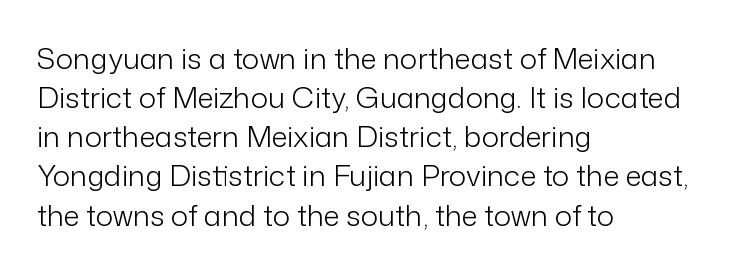
Q: Is the text bold? A: No.
Q: Is the text italic (slanted)? A: No, it is upright.
Q: Is the typeface a serif or a sans-serif typeface? A: Sans-serif.
Q: Is the text underlined? A: No.
Q: How is the paragraph aligned? A: Left-aligned.
Q: Is the spacing between letters normal or unusually wide? A: Normal.
Q: Is the spacing between lines tight, normal or loose? A: Normal.
Q: Width (condensed, normal, or wide)? A: Normal.
Q: Stroke contrast? A: Low.
Q: x-height? A: Medium.
Q: Monospaced? A: No.
